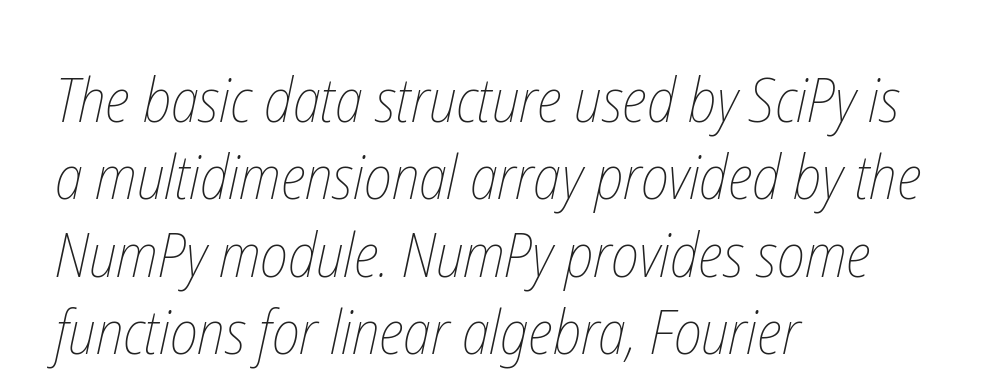
Q: Is the text bold? A: No.
Q: Is the text underlined? A: No.
Q: How is the paragraph aligned? A: Left-aligned.
Q: Is the spacing between letters normal or unusually wide? A: Normal.
Q: Is the spacing between lines tight, normal or loose? A: Normal.
Q: Width (condensed, normal, or wide)? A: Condensed.
Q: Stroke contrast? A: Low.
Q: x-height? A: Medium.
Q: Monospaced? A: No.
